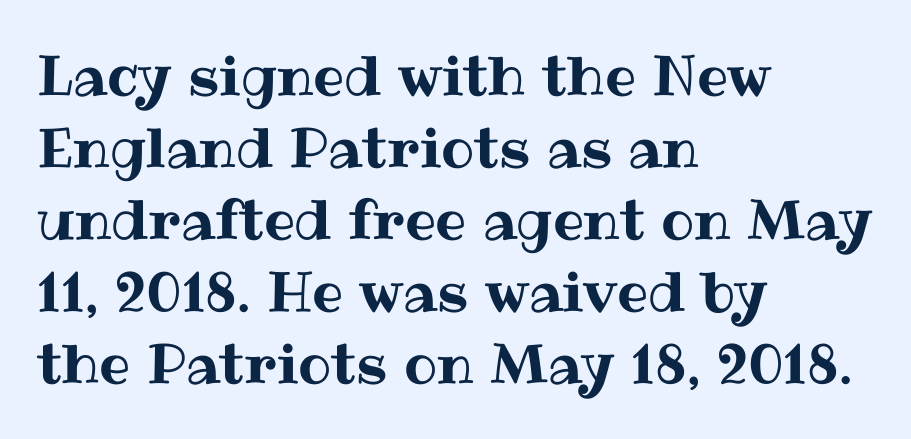
Only glyphs here, with clear space below each row. The passage shown stacks its lines at a standard gap. Layout note: lines flush left. You could not count columns in this text — the font is proportionally spaced. Here the glyphs are tracked normally, forming tight word shapes.
